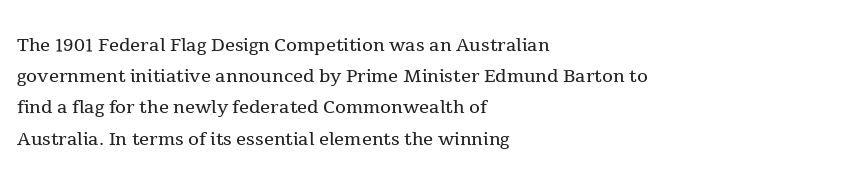
The image shows 25 px text type, upright; set left-aligned, normal line spacing (1.25x), normal letter spacing, not underlined.
